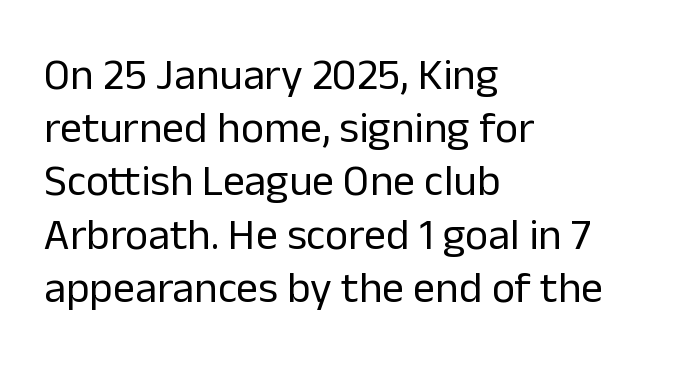
{"serif": "no", "italic": "no", "bold": "no", "weight": "regular", "width": "normal", "stroke_contrast": "low", "x_height": "medium", "monospaced": "no", "underline": "no", "align": "left", "line_spacing_ratio": 1.21, "letter_spacing": "normal", "letter_spacing_em": 0.0, "glyph_px": 44}
